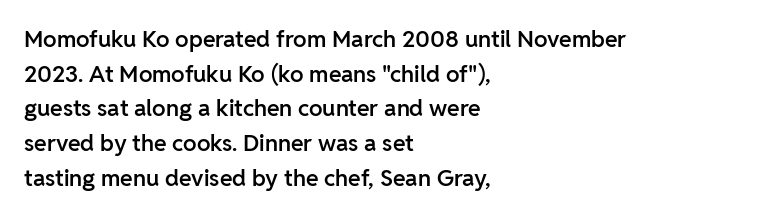
The image shows 23 px text type, upright; set left-aligned, normal line spacing (1.51x), normal letter spacing, not underlined.
